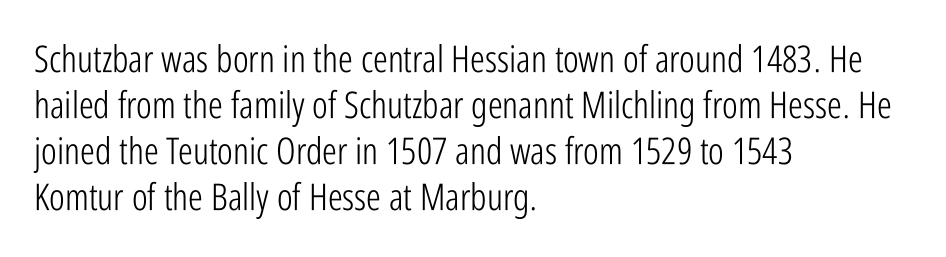
The passage shown is typed in a proportional face where columns would drift. Posture: straight, roman, zero tilt. The face used here is rendered with its standard letterfit. Decoration check: the copy has no underline. The designer went with a sans here, leaving each stem footless.
